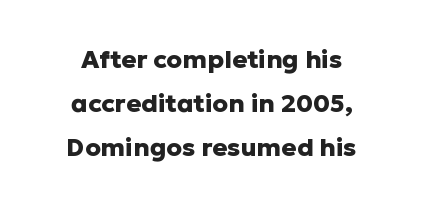
The image shows 25 px bold type, upright; set centered, line spacing 1.76x, normal letter spacing, not underlined.
